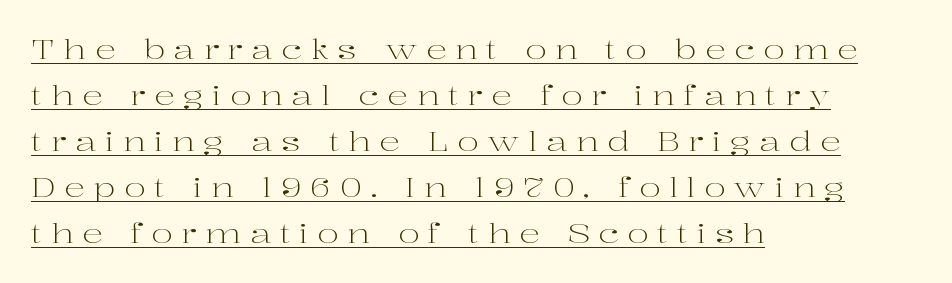
{"italic": "no", "bold": "no", "underline": "yes", "align": "left", "line_spacing_ratio": 1.77, "letter_spacing": "wide", "letter_spacing_em": 0.33, "glyph_px": 26}
